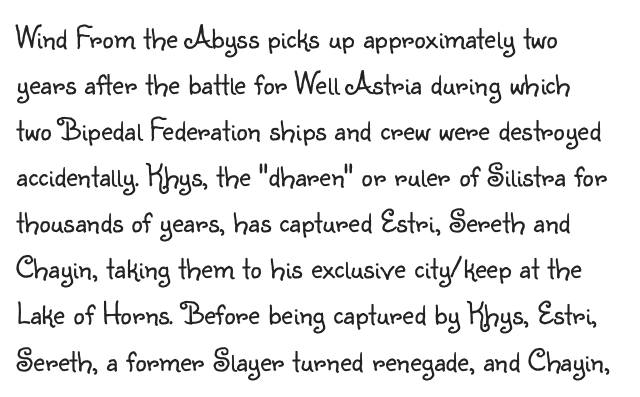
Q: Is the text bold? A: No.
Q: Is the text italic (slanted)? A: No, it is upright.
Q: Is the typeface a serif or a sans-serif typeface? A: Sans-serif.
Q: Is the text underlined? A: No.
Q: How is the paragraph aligned? A: Left-aligned.
Q: Is the spacing between letters normal or unusually wide? A: Normal.
Q: Is the spacing between lines tight, normal or loose? A: Normal.
Q: Width (condensed, normal, or wide)? A: Normal.
Q: Stroke contrast? A: Low.
Q: x-height? A: Small.
Q: Monospaced? A: No.
